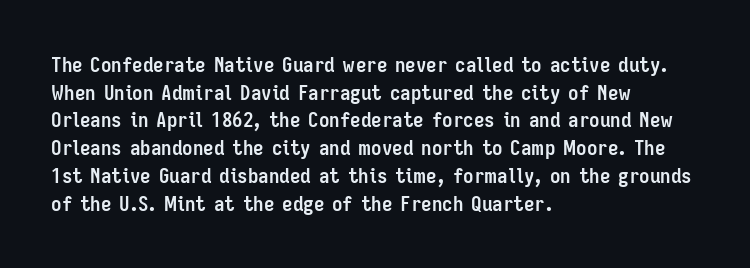
Q: Is the text bold? A: Yes.
Q: Is the text italic (slanted)? A: No, it is upright.
Q: Is the text underlined? A: No.
Q: How is the paragraph aligned? A: Left-aligned.
Q: Is the spacing between letters normal or unusually wide? A: Normal.
Q: Is the spacing between lines tight, normal or loose? A: Normal.
